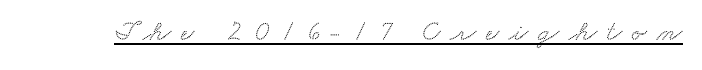
Font category for this specimen: serif. The passage shown is underscored from start to finish. The letters advance in unequal steps, a hallmark of proportional type. Students, note that the glyphs here are deliberately spaced far apart.
